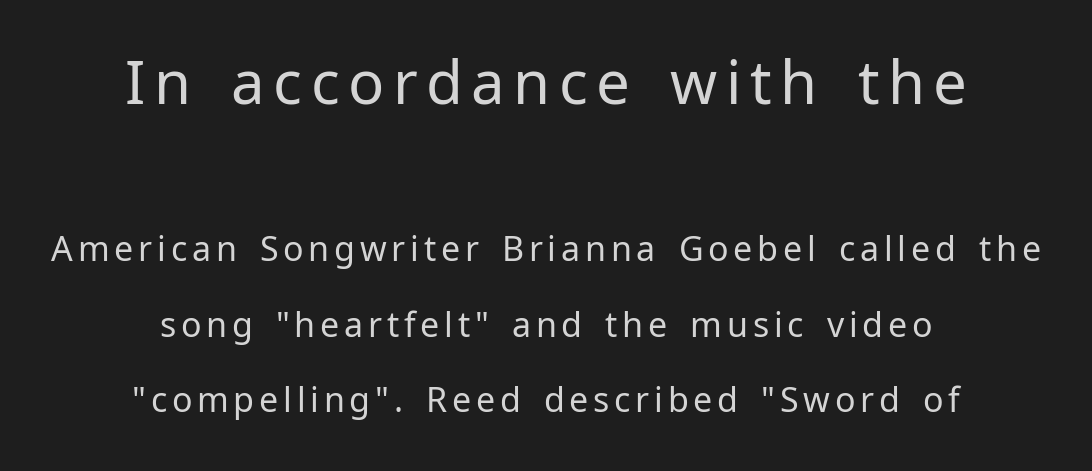
{"serif": "no", "italic": "no", "bold": "no", "weight": "regular", "width": "normal", "stroke_contrast": "low", "x_height": "medium", "monospaced": "no", "underline": "no", "align": "center", "line_spacing": "loose", "line_spacing_ratio": 2.22, "larger_block": "first", "size_ratio": 1.76, "glyph_px": 60}
